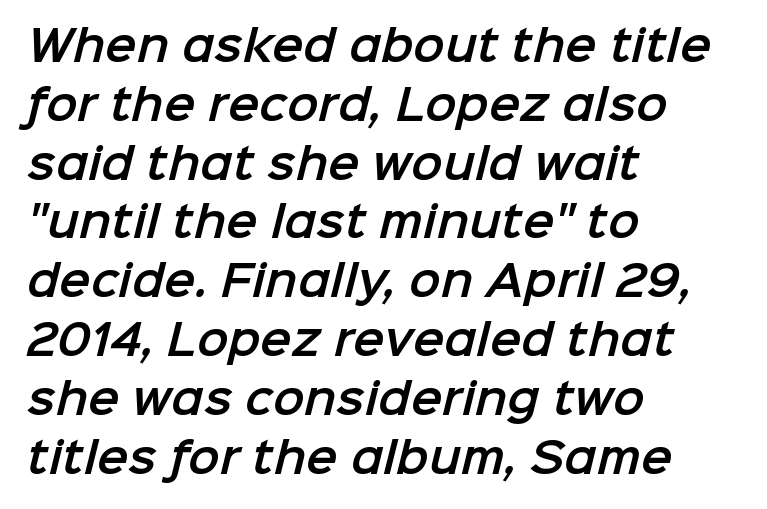
The image shows 42 px sans-serif type; set left-aligned, normal line spacing (1.4x), normal letter spacing, not underlined; low stroke contrast and a medium x-height.
